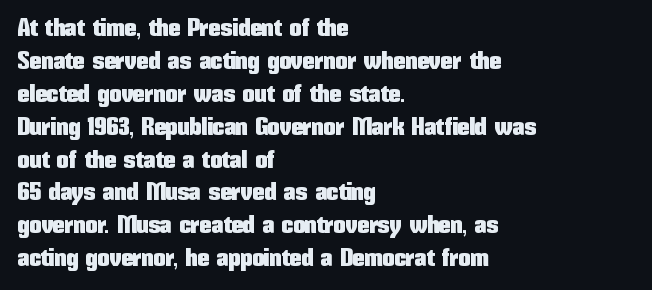
{"italic": "no", "underline": "no", "align": "left", "line_spacing": "normal", "line_spacing_ratio": 1.37, "letter_spacing": "normal", "letter_spacing_em": 0.0, "glyph_px": 24}
